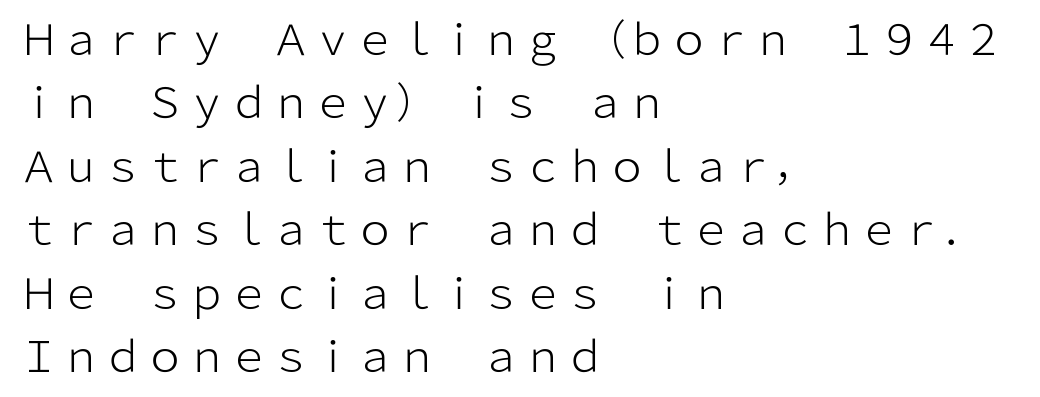
Think of a printed novel: that variable character pitch is what you see here. Is the letter spacing exaggerated? No — it looks like the ordinary default. The letters stand straight up with perfectly vertical stems. Vertical stems look standard width or narrower in stroke.
